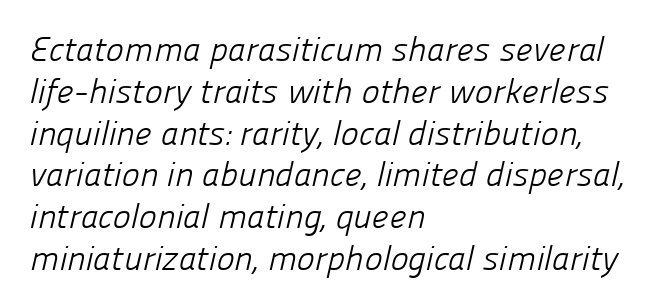
{"serif": "no", "bold": "no", "weight": "light", "width": "normal", "stroke_contrast": "low", "x_height": "medium", "monospaced": "no", "underline": "no", "align": "left", "line_spacing_ratio": 1.23, "letter_spacing": "normal", "letter_spacing_em": 0.0, "glyph_px": 34}
